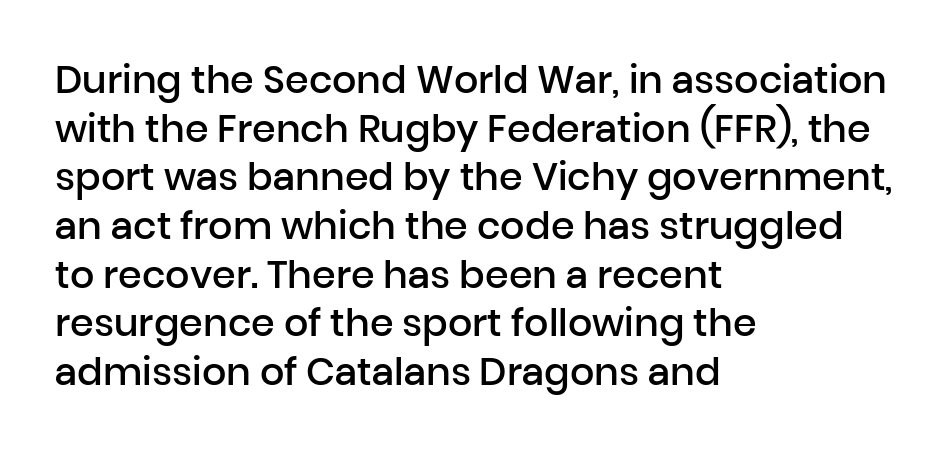
Q: Is the text bold? A: Semi-bold.
Q: Is the text italic (slanted)? A: No, it is upright.
Q: Is the typeface a serif or a sans-serif typeface? A: Sans-serif.
Q: Is the text underlined? A: No.
Q: How is the paragraph aligned? A: Left-aligned.
Q: Is the spacing between letters normal or unusually wide? A: Normal.
Q: Is the spacing between lines tight, normal or loose? A: Normal.
Q: Width (condensed, normal, or wide)? A: Normal.
Q: Stroke contrast? A: Low.
Q: x-height? A: Medium.
Q: Monospaced? A: No.
